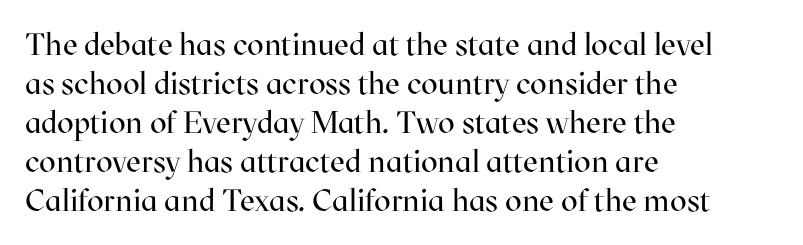
The image shows 31 px regular-weight serif type, upright; set left-aligned, normal line spacing (1.26x), normal letter spacing, not underlined; high stroke contrast and a medium x-height.
